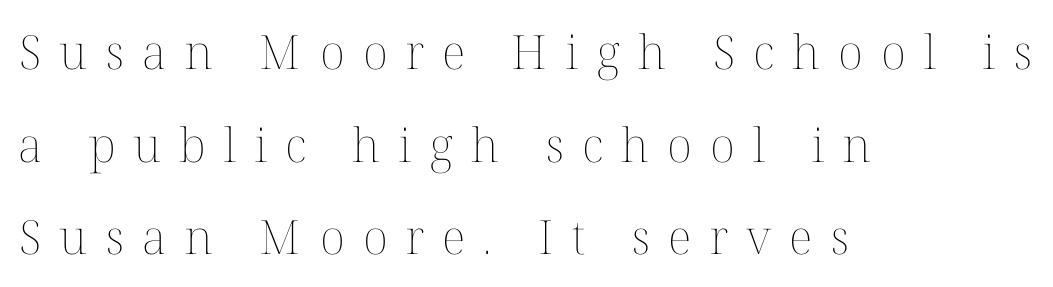
The letterforms stand isolated, each surrounded by extra space. Descender tails drop into unmarked territory. Nope, not italic — everything's standing straight. The leading is generous, giving the passage an open texture. Think of a printed novel: that variable character pitch is what you see here. Think standard paragraph weight, or any step lighter than that.
